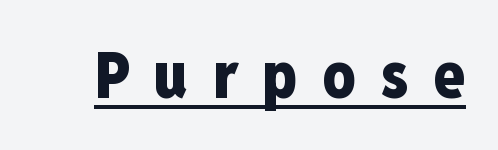
Q: Is the text bold? A: Yes.
Q: Is the text italic (slanted)? A: No, it is upright.
Q: Is the typeface a serif or a sans-serif typeface? A: Sans-serif.
Q: Is the text underlined? A: Yes.
Q: Is the spacing between letters normal or unusually wide? A: Unusually wide.
Q: Width (condensed, normal, or wide)? A: Condensed.
Q: Stroke contrast? A: Low.
Q: x-height? A: Medium.
Q: Monospaced? A: No.
